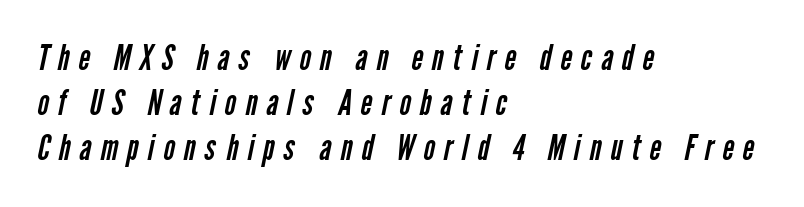
The image shows 35 px regular-weight, condensed sans-serif type; set left-aligned, normal line spacing (1.29x), unusually wide letter spacing (+0.26 em), not underlined; low stroke contrast and a medium x-height.
